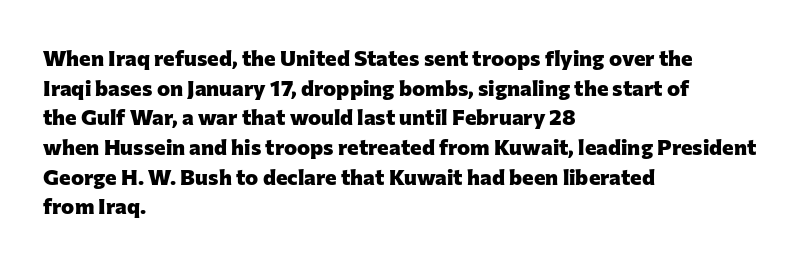
Caption: standard tracking, unaltered. Bold? Absolutely — the strokes are thick and heavy. Where is the straight margin? On the left. The line-height multiplier appears to be the usual default. Underlining? Definitely not there. Upright lettering throughout.
